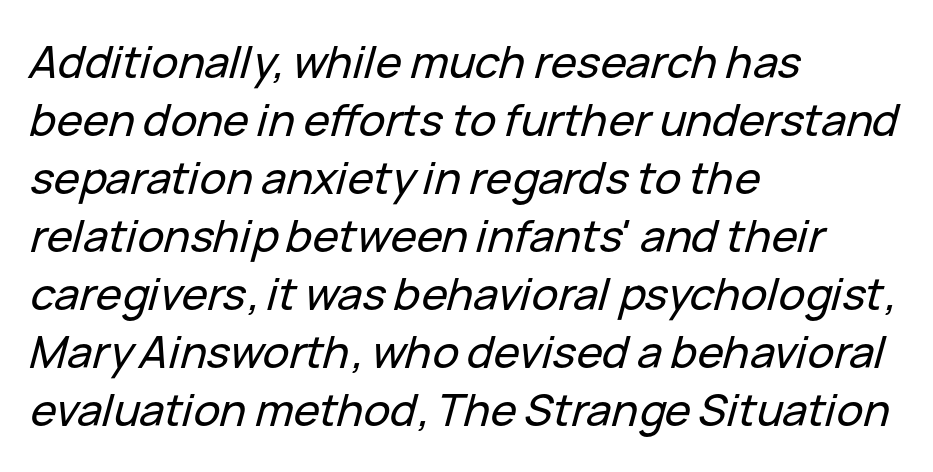
Q: Is the text italic (slanted)? A: Yes, it leans right by about 15 degrees.
Q: Is the text underlined? A: No.
Q: How is the paragraph aligned? A: Left-aligned.
Q: Is the spacing between letters normal or unusually wide? A: Normal.
Q: Is the spacing between lines tight, normal or loose? A: Normal.
Q: Width (condensed, normal, or wide)? A: Normal.
Q: Stroke contrast? A: Low.
Q: x-height? A: Medium.
Q: Monospaced? A: No.
